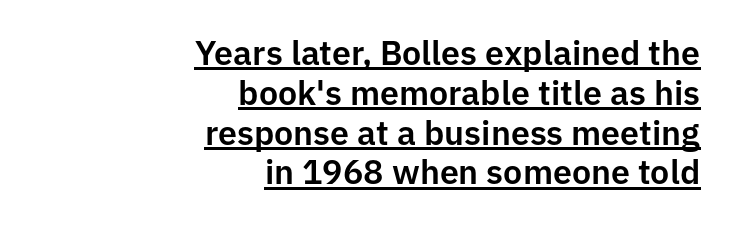
Spacing verdict: proportional, widths tailored to each character. The passage shown is typeset with a sans-serif family. This sample is right-justified, so line beginnings fall wherever the words allow. The horizontal fit of the characters is conventional and even. This sample carries an underscore along the baseline area.
